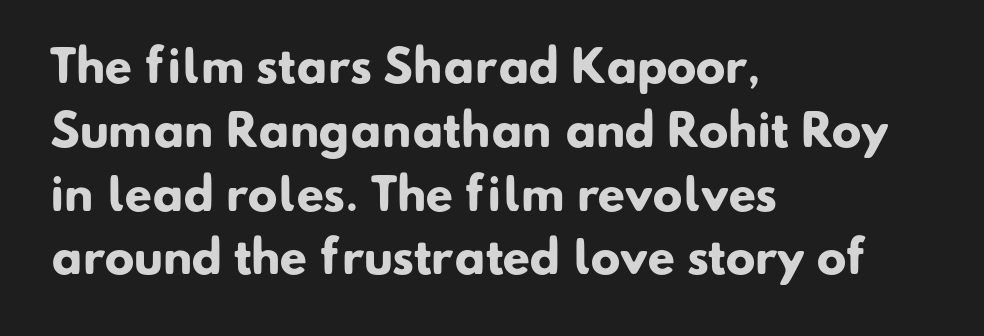
The image shows 44 px heavy sans-serif type; set left-aligned, normal line spacing (1.45x), normal letter spacing, not underlined; low stroke contrast and a small x-height.
